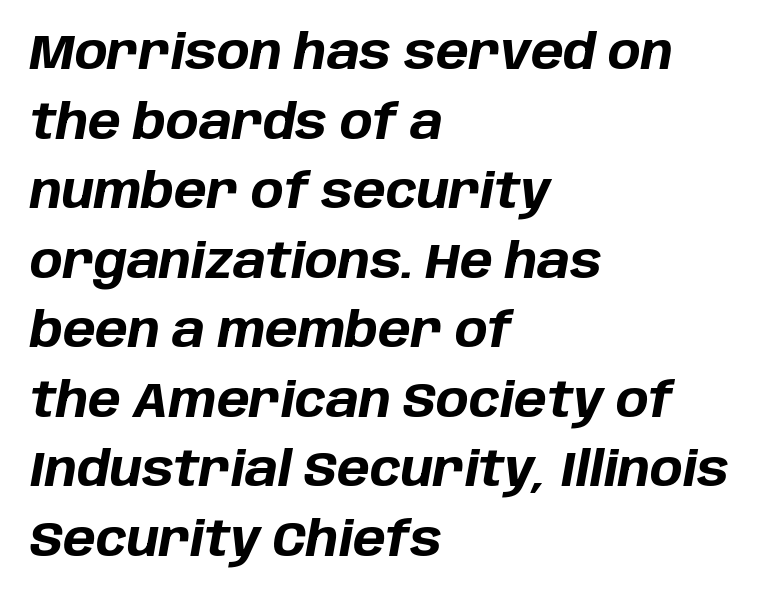
The image shows 49 px bold type, italic (leaning right); set left-aligned, normal line spacing (1.42x), normal letter spacing, not underlined; low stroke contrast and a large x-height.
